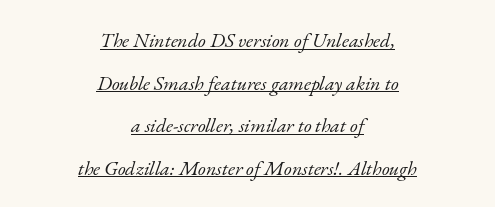
The image shows 20 px text type, italic (leaning right); set centered, loose line spacing (2.13x), normal letter spacing, underlined.
